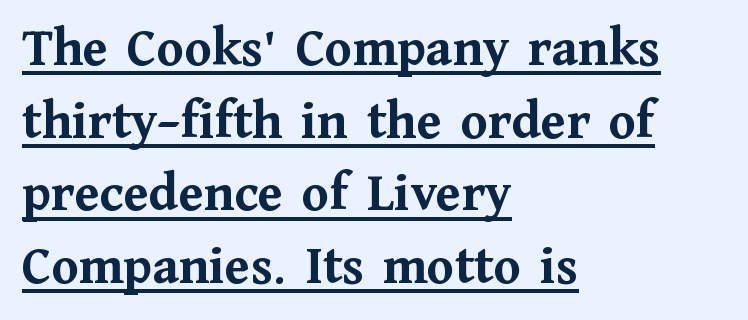
Q: Is the text bold? A: Yes.
Q: Is the text italic (slanted)? A: No, it is upright.
Q: Is the typeface a serif or a sans-serif typeface? A: Serif.
Q: Is the text underlined? A: Yes.
Q: How is the paragraph aligned? A: Left-aligned.
Q: Is the spacing between letters normal or unusually wide? A: Normal.
Q: Is the spacing between lines tight, normal or loose? A: Normal.
Q: Width (condensed, normal, or wide)? A: Normal.
Q: Stroke contrast? A: Medium.
Q: x-height? A: Medium.
Q: Monospaced? A: No.
